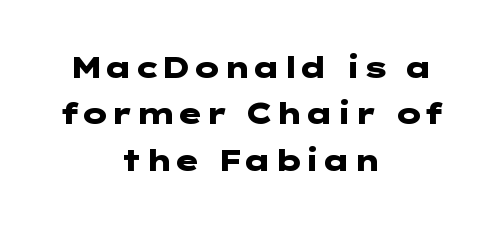
The rows are spaced the way most documents space them. This sample uses a sans-serif face. Does the copy run flush right? No — it is centered line by line. The letters are bold, with thick, heavy strokes.
